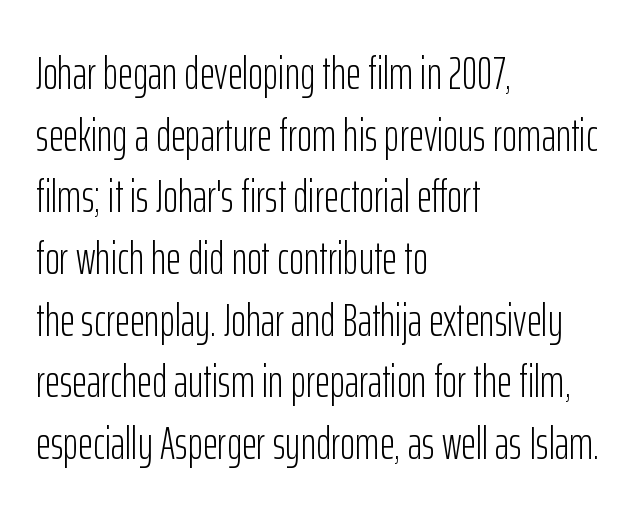
Here the glyphs are tracked normally, forming tight word shapes. The passage shown is typeset with a sans-serif family. The specimen omits any rule beneath the text block's lines. Ink coverage per letter is moderate at most. Interline gaps are of average width in this sample.
